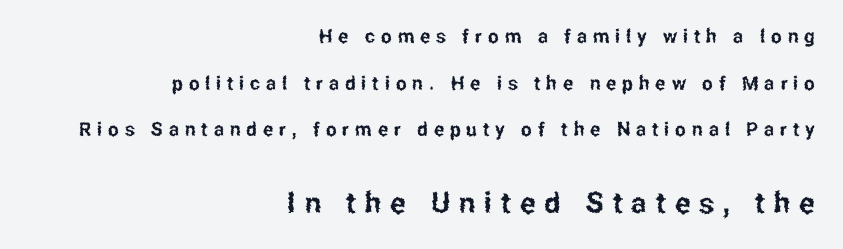
The image shows 29 px condensed sans-serif type, upright; set right-aligned, loose line spacing (2.45x), unusually wide letter spacing (+0.31 em), not underlined; the second (bottom) block is 1.53x larger; low stroke contrast and a medium x-height.
